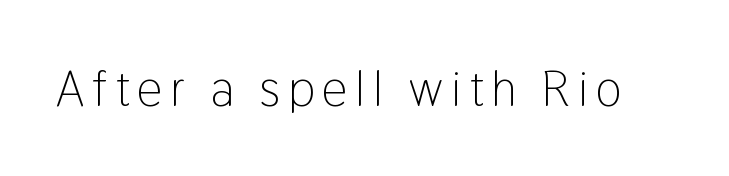
The letters advance in unequal steps, a hallmark of proportional type. Descenders hang freely into open space. A quiet, ordinary-to-light weight characterises the typeface. Italic: no, the glyphs are upright roman. A typesetter would label this face a sans.
